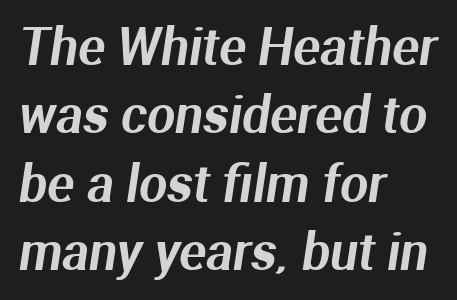
The image shows 50 px sans-serif type; set left-aligned, normal line spacing (1.37x), normal letter spacing, not underlined; medium stroke contrast and a medium x-height.
